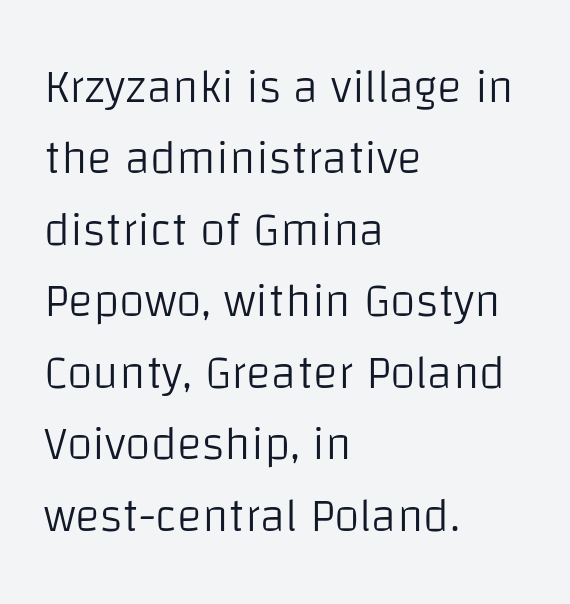
Q: Is the text bold? A: No.
Q: Is the text italic (slanted)? A: No, it is upright.
Q: Is the typeface a serif or a sans-serif typeface? A: Sans-serif.
Q: Is the text underlined? A: No.
Q: How is the paragraph aligned? A: Left-aligned.
Q: Is the spacing between letters normal or unusually wide? A: Normal.
Q: Is the spacing between lines tight, normal or loose? A: Normal.
Q: Width (condensed, normal, or wide)? A: Normal.
Q: Stroke contrast? A: Low.
Q: x-height? A: Large.
Q: Monospaced? A: No.
